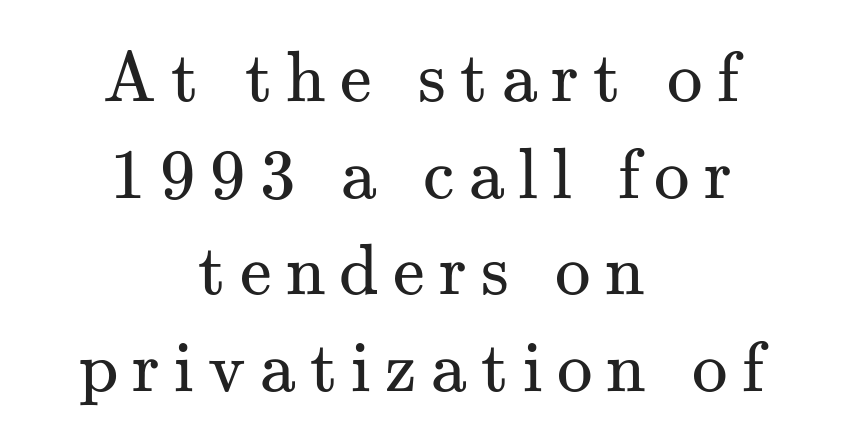
{"serif": "yes", "italic": "no", "bold": "no", "weight": "regular", "width": "normal", "stroke_contrast": "medium", "x_height": "small", "monospaced": "no", "underline": "no", "align": "center", "line_spacing": "normal", "line_spacing_ratio": 1.36, "letter_spacing": "wide", "letter_spacing_em": 0.2, "glyph_px": 71}
